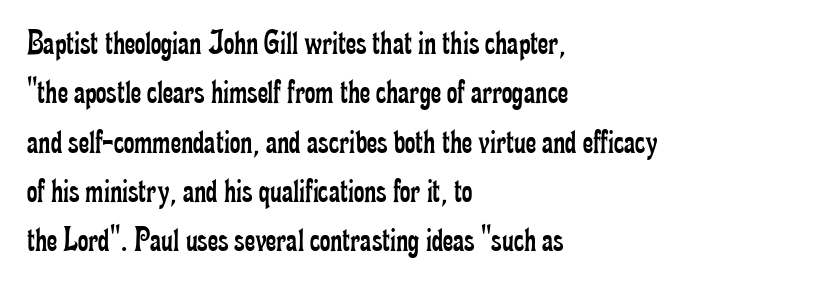
The line texture is even and compact thanks to regular tracking. If you drew a ruler down the left edge, every line would touch it. Check under the words: just untouched page. The passage shown is typed in a proportional face where columns would drift. Italic? Not at all — the glyphs are vertical.
